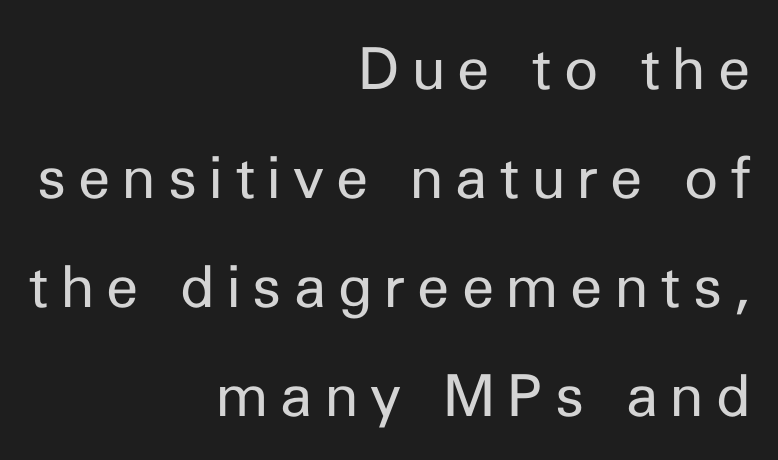
The image shows 58 px regular-weight sans-serif type, upright; set right-aligned, line spacing 1.88x, unusually wide letter spacing (+0.21 em), not underlined; low stroke contrast and a medium x-height.
